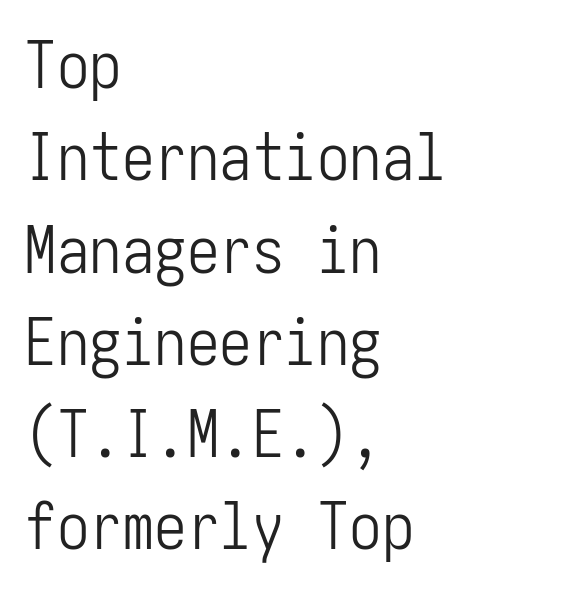
The typeface has the unassuming heft of standard copy or less. Posture: straight, roman, zero tilt. Any mark beneath the type? The region is blank. Is there much room between lines? A standard amount, neither cramped nor airy. Each line starts at the same left margin while the right side varies. Honestly, the letter spacing is just normal — you wouldn't notice it.
